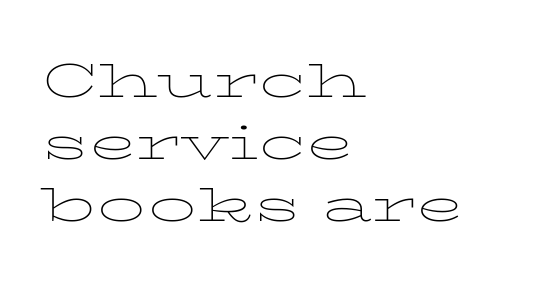
{"serif": "yes", "italic": "no", "bold": "no", "weight": "thin", "width": "wide", "stroke_contrast": "low", "x_height": "medium", "monospaced": "no", "underline": "no", "align": "left", "line_spacing": "normal", "line_spacing_ratio": 1.29, "letter_spacing": "normal", "letter_spacing_em": 0.0, "glyph_px": 48}
